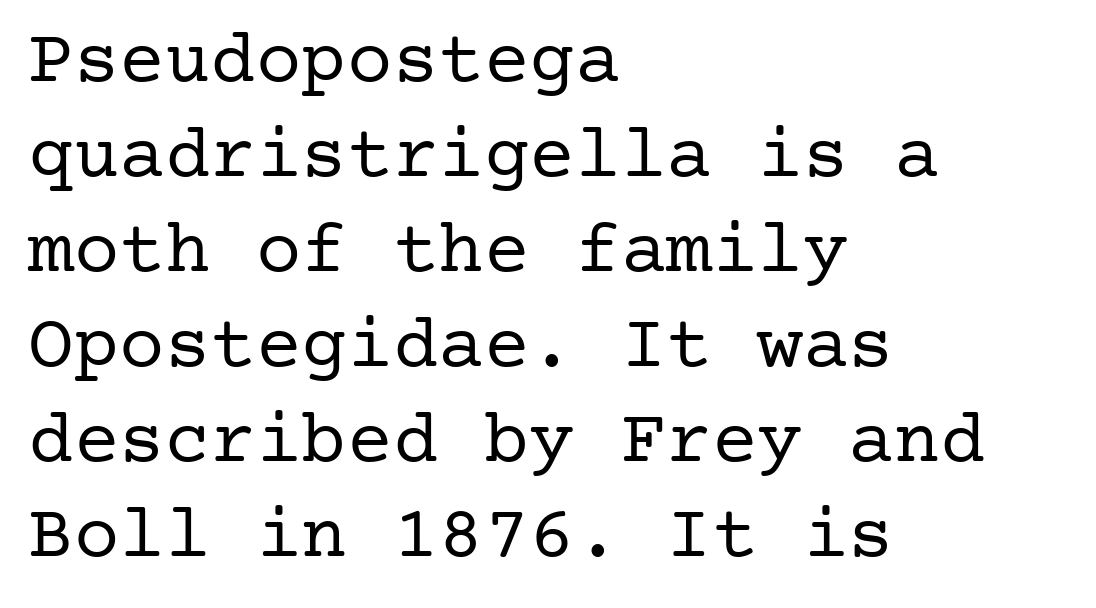
{"serif": "yes", "italic": "no", "bold": "no", "weight": "regular", "width": "normal", "stroke_contrast": "low", "x_height": "medium", "underline": "no", "align": "left", "line_spacing": "normal", "line_spacing_ratio": 1.25, "letter_spacing": "normal", "letter_spacing_em": 0.0, "glyph_px": 76}
